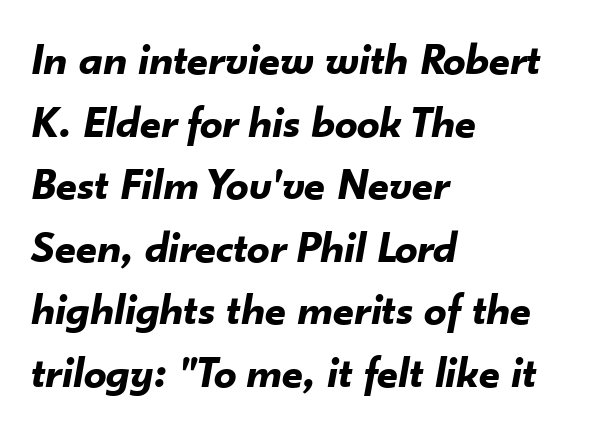
Q: Is the text bold? A: Yes.
Q: Is the text italic (slanted)? A: Yes, it leans right by about 10 degrees.
Q: Is the text underlined? A: No.
Q: How is the paragraph aligned? A: Left-aligned.
Q: Is the spacing between letters normal or unusually wide? A: Normal.
Q: Is the spacing between lines tight, normal or loose? A: Normal.
Q: Width (condensed, normal, or wide)? A: Normal.
Q: Stroke contrast? A: Low.
Q: x-height? A: Small.
Q: Monospaced? A: No.
